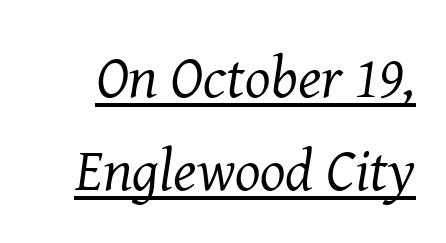
The image shows 60 px regular-weight serif type, italic (leaning right); set normal line spacing (1.55x), normal letter spacing, underlined; medium stroke contrast and a medium x-height.
